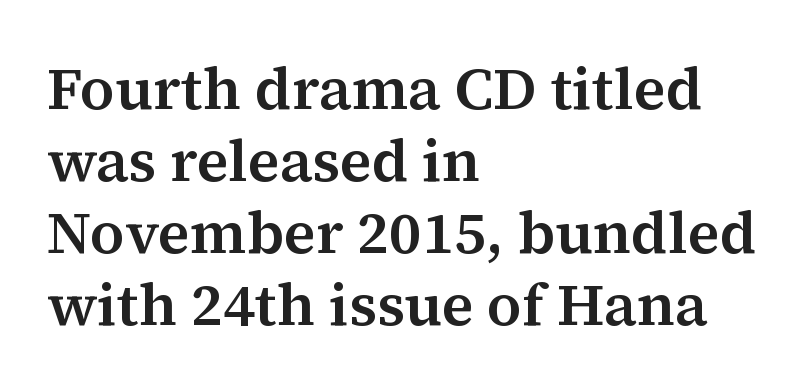
Q: Is the text italic (slanted)? A: No, it is upright.
Q: Is the typeface a serif or a sans-serif typeface? A: Serif.
Q: Is the text underlined? A: No.
Q: How is the paragraph aligned? A: Left-aligned.
Q: Is the spacing between letters normal or unusually wide? A: Normal.
Q: Width (condensed, normal, or wide)? A: Normal.
Q: Stroke contrast? A: Medium.
Q: x-height? A: Medium.
Q: Monospaced? A: No.
